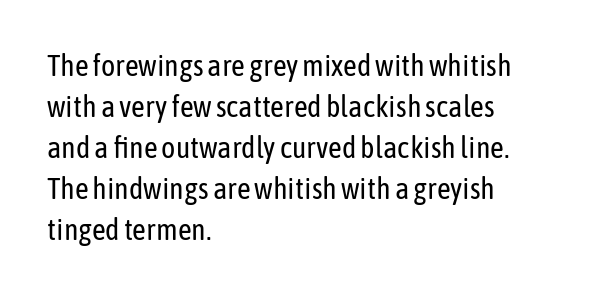
{"serif": "no", "italic": "no", "bold": "no", "weight": "regular", "width": "condensed", "stroke_contrast": "low", "x_height": "medium", "monospaced": "no", "underline": "no", "align": "left", "line_spacing": "normal", "line_spacing_ratio": 1.37, "letter_spacing": "normal", "letter_spacing_em": 0.0, "glyph_px": 30}
